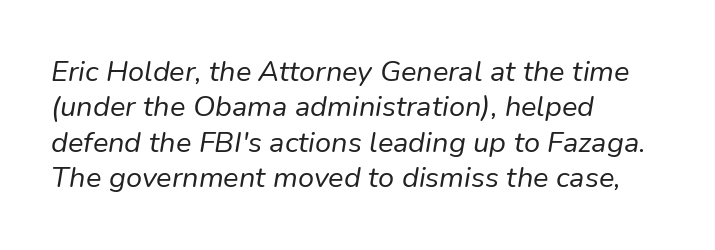
Q: Is the text bold? A: No.
Q: Is the text italic (slanted)? A: Yes, it leans right by about 9 degrees.
Q: Is the text underlined? A: No.
Q: How is the paragraph aligned? A: Left-aligned.
Q: Is the spacing between letters normal or unusually wide? A: Normal.
Q: Width (condensed, normal, or wide)? A: Normal.
Q: Stroke contrast? A: Low.
Q: x-height? A: Medium.
Q: Monospaced? A: No.
